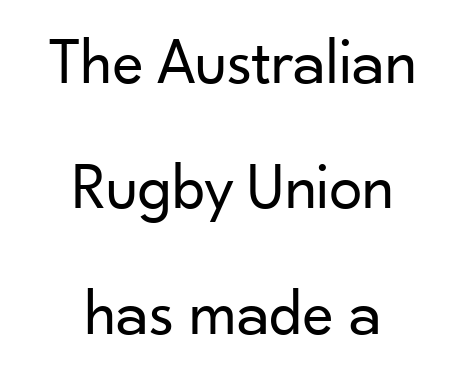
The image shows 66 px regular-weight sans-serif type, upright; set centered, loose line spacing (1.9x), normal letter spacing, not underlined; low stroke contrast and a small x-height.
